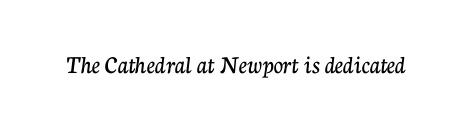
The image shows 26 px text type; set normal letter spacing, not underlined.
